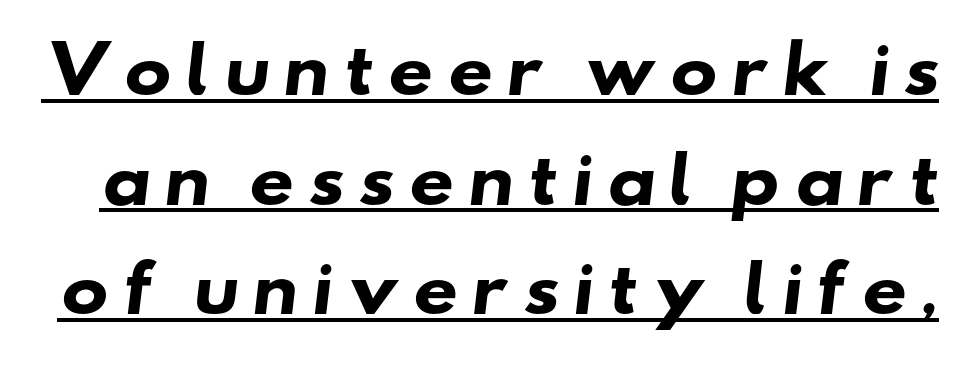
Q: Is the text bold? A: Yes.
Q: Is the typeface a serif or a sans-serif typeface? A: Sans-serif.
Q: Is the text underlined? A: Yes.
Q: Is the spacing between letters normal or unusually wide? A: Unusually wide.
Q: Width (condensed, normal, or wide)? A: Wide.
Q: Stroke contrast? A: Low.
Q: x-height? A: Small.
Q: Monospaced? A: No.
